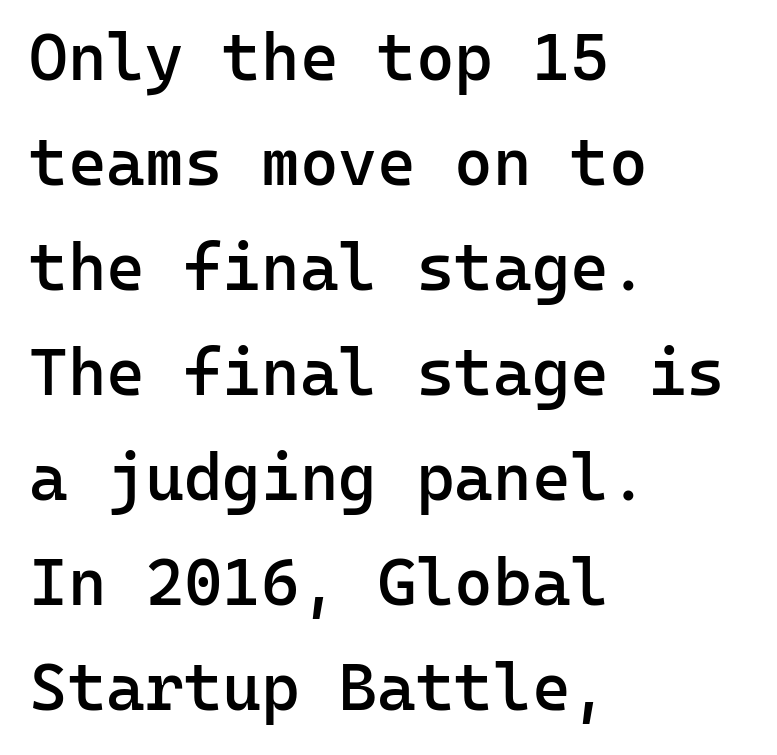
The image shows 66 px semibold sans-serif type, upright, monospaced; set left-aligned, normal line spacing (1.59x), normal letter spacing, not underlined; low stroke contrast and a medium x-height.
